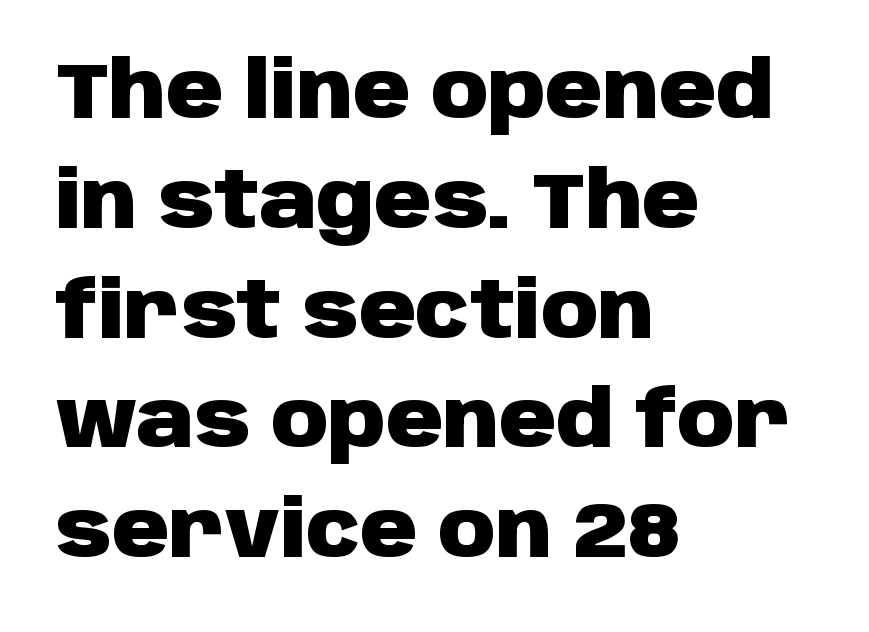
The image shows 79 px heavy sans-serif type, upright; set left-aligned, normal line spacing (1.39x), normal letter spacing, not underlined; low stroke contrast and a large x-height.
